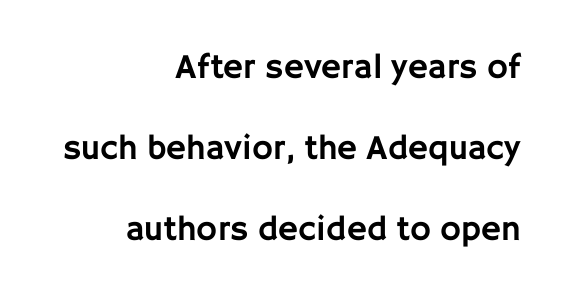
{"serif": "no", "italic": "no", "width": "normal", "stroke_contrast": "low", "x_height": "large", "monospaced": "no", "underline": "no", "align": "right", "line_spacing": "loose", "line_spacing_ratio": 2.31, "letter_spacing": "normal", "letter_spacing_em": 0.0, "glyph_px": 35}
